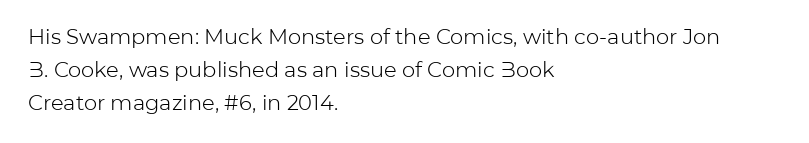
Upright lettering throughout. The rows are spaced the way most documents space them. These lines stack with their left ends in a neat column. The space beneath each line is pristine and unruled. This sample uses plain, unmodified letter spacing. Stem width sits at or under what a default text font uses.
